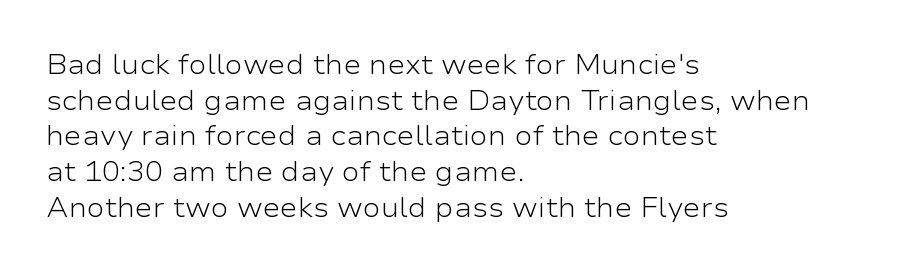
The image shows 27 px text type, upright; set left-aligned, normal line spacing (1.32x), normal letter spacing, not underlined.
